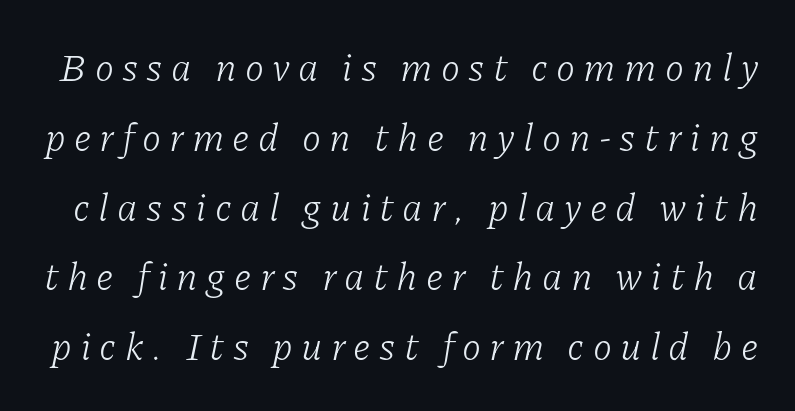
The passage shown leans; its letterforms are oblique. This is serif lettering, the kind often seen in printed books. Here the glyphs are tracked loosely, breaking word shapes into spaced letters. Each letter keeps its own natural width here, so spacing adapts to shape. Honestly, there is no underline to notice here at all.
